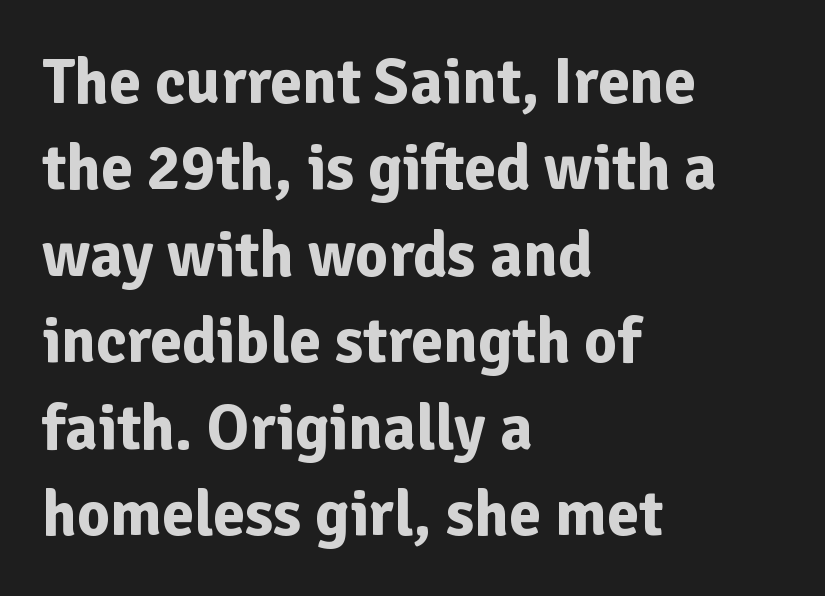
{"serif": "no", "italic": "no", "bold": "yes", "weight": "bold", "width": "normal", "stroke_contrast": "low", "x_height": "medium", "monospaced": "no", "underline": "no", "align": "left", "line_spacing": "normal", "line_spacing_ratio": 1.35, "letter_spacing": "normal", "letter_spacing_em": 0.0, "glyph_px": 64}
